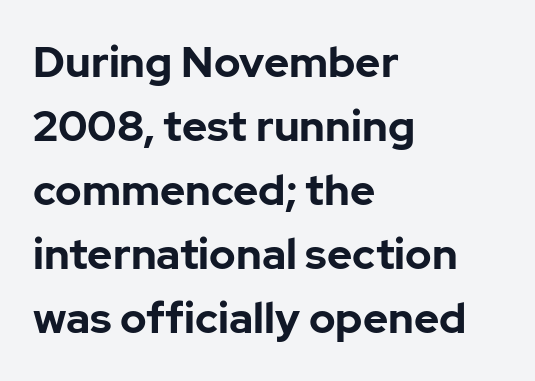
Letter spacing: default. Evenly set lines give the paragraph a standard silhouette. The face used here has the dense, thick strokes of a bold. Unlike a traditional serif, this face leaves its strokes unadorned.
